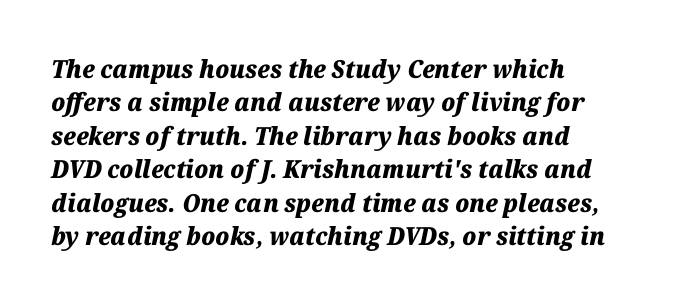
{"italic": "yes", "lean": "right", "slant_degrees": 12, "bold": "yes", "underline": "no", "align": "left", "line_spacing": "normal", "line_spacing_ratio": 1.34, "letter_spacing": "normal", "letter_spacing_em": 0.0, "glyph_px": 25}
